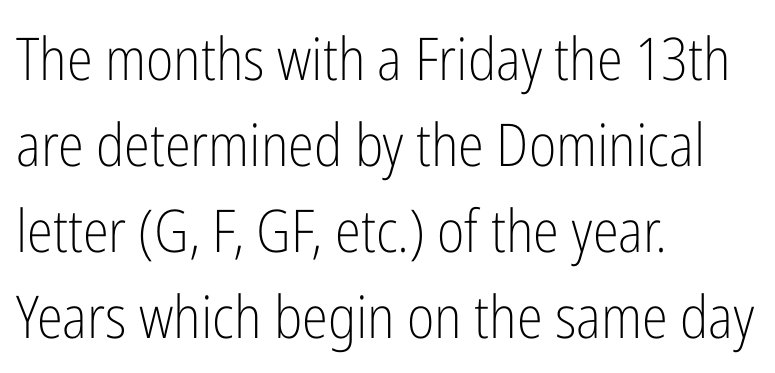
The image shows 59 px light, condensed sans-serif type, upright; set left-aligned, normal line spacing (1.46x), normal letter spacing, not underlined; low stroke contrast and a medium x-height.
